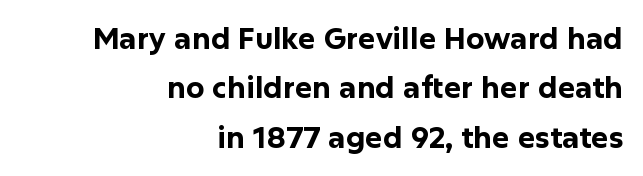
Q: Is the text bold? A: Yes.
Q: Is the text italic (slanted)? A: No, it is upright.
Q: Is the typeface a serif or a sans-serif typeface? A: Sans-serif.
Q: Is the text underlined? A: No.
Q: How is the paragraph aligned? A: Right-aligned.
Q: Is the spacing between letters normal or unusually wide? A: Normal.
Q: Is the spacing between lines tight, normal or loose? A: Normal.
Q: Width (condensed, normal, or wide)? A: Normal.
Q: Stroke contrast? A: Low.
Q: x-height? A: Medium.
Q: Monospaced? A: No.
